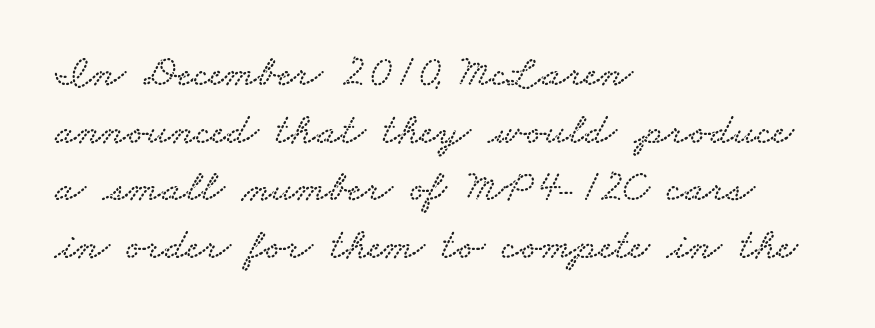
{"serif": "yes", "width": "wide", "stroke_contrast": "low", "x_height": "small", "monospaced": "no", "underline": "no", "align": "left", "line_spacing": "normal", "line_spacing_ratio": 1.31, "letter_spacing": "normal", "letter_spacing_em": 0.0, "glyph_px": 44}
